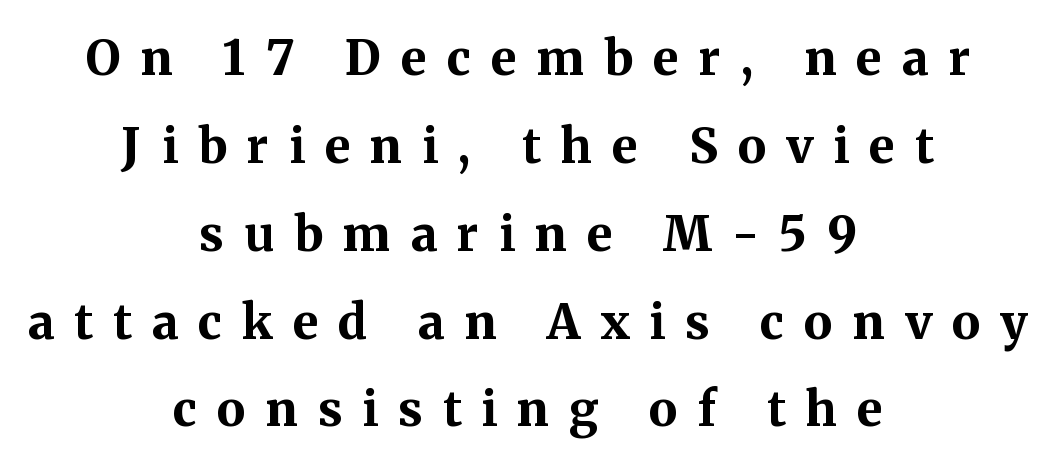
The rag falls on both sides of this text block equally. Ascenders rise straight up at ninety degrees. Looks like regular typesetting: each glyph gets only the width it needs. The characters display serif detailing at their extremities. The specimen omits any rule beneath the text block's lines.
